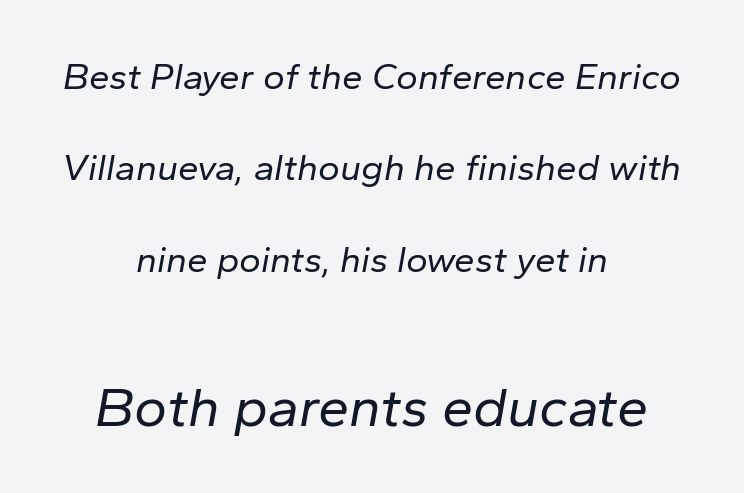
{"italic": "yes", "lean": "right", "slant_degrees": 10, "bold": "no", "weight": "regular", "width": "normal", "stroke_contrast": "low", "x_height": "medium", "monospaced": "no", "underline": "no", "align": "center", "line_spacing": "loose", "line_spacing_ratio": 2.47, "letter_spacing": "normal", "letter_spacing_em": 0.0, "larger_block": "second", "size_ratio": 1.51, "glyph_px": 56}
